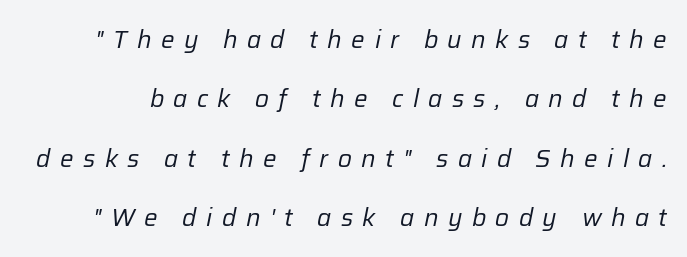
In terms of posture, this sample is oblique. Bold? No — there's no thickening of the strokes. The space between consecutive lines is lavish. Check the space under the baseline: it is left empty.
